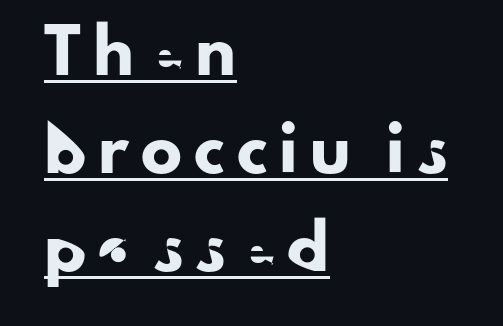
The image shows 41 px sans-serif type, upright; set left-aligned, loose line spacing (2.39x), unusually wide letter spacing (+0.3 em), underlined; low stroke contrast and a small x-height.
